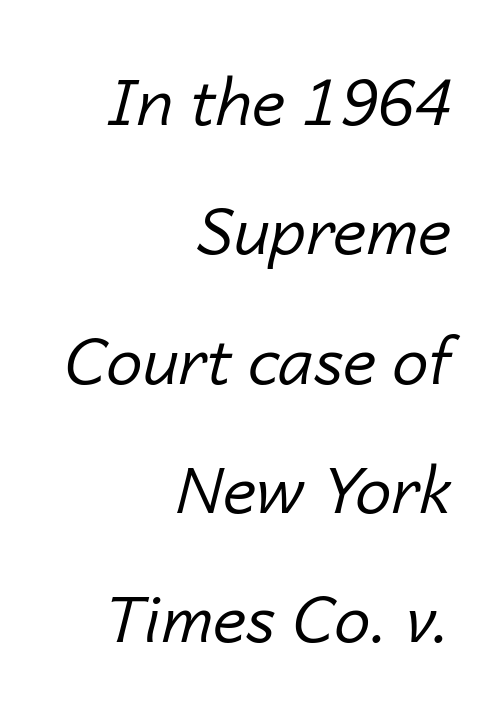
Q: Is the text bold? A: No.
Q: Is the text italic (slanted)? A: Yes, it leans right by about 14 degrees.
Q: Is the text underlined? A: No.
Q: How is the paragraph aligned? A: Right-aligned.
Q: Is the spacing between letters normal or unusually wide? A: Normal.
Q: Is the spacing between lines tight, normal or loose? A: Loose.
Q: Width (condensed, normal, or wide)? A: Normal.
Q: Stroke contrast? A: Low.
Q: x-height? A: Medium.
Q: Monospaced? A: No.
